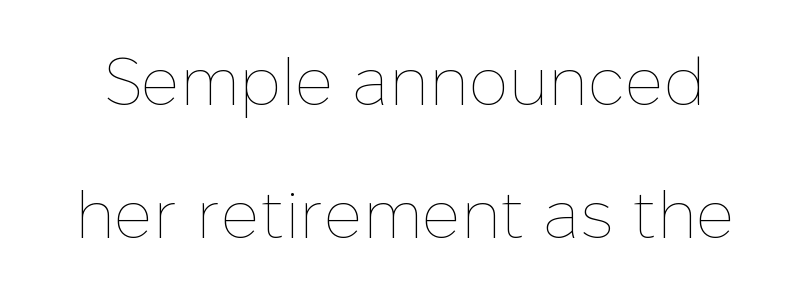
The image shows 67 px thin type, upright; set loose line spacing (1.98x), normal letter spacing, not underlined; low stroke contrast and a medium x-height.
